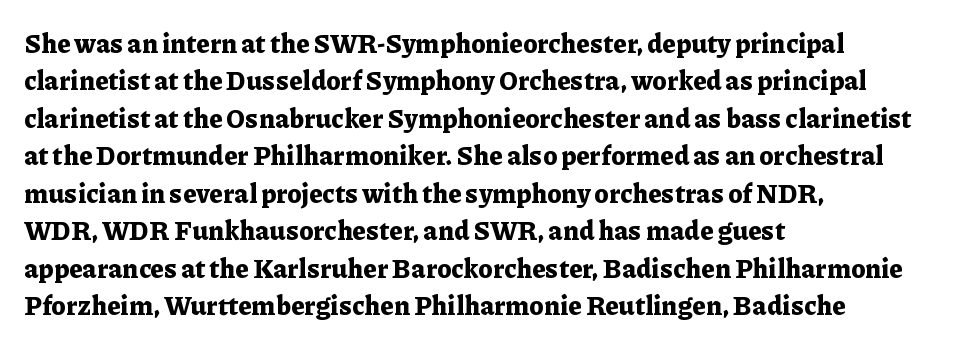
When letters stand straight like this, we call the style roman or upright. A clean baseline with only descenders dipping below it. Horizontally, the lines are justified to the leading edge only. Is there much room between lines? A standard amount, neither cramped nor airy.
